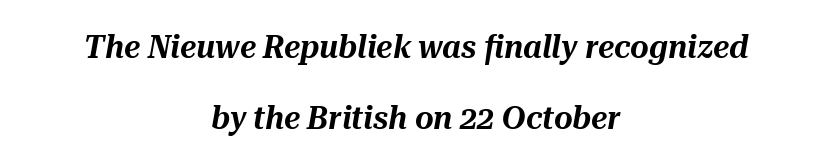
{"italic": "yes", "lean": "right", "slant_degrees": 10, "width": "normal", "stroke_contrast": "medium", "x_height": "medium", "monospaced": "no", "underline": "no", "align": "center", "line_spacing": "loose", "line_spacing_ratio": 2.22, "letter_spacing": "normal", "letter_spacing_em": 0.0, "glyph_px": 32}
